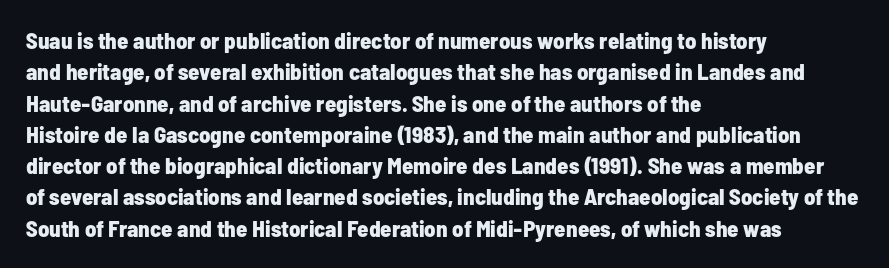
{"italic": "no", "bold": "yes", "underline": "no", "align": "left", "line_spacing": "normal", "line_spacing_ratio": 1.36, "letter_spacing": "normal", "letter_spacing_em": 0.0, "glyph_px": 23}
